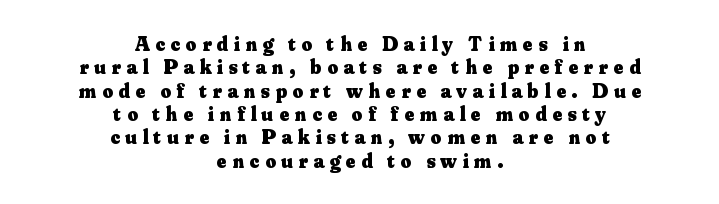
Leading: reduced. Which margin do the lines hug? Neither — every line sits in the middle. The strokes are fattened all the way to bold. Anything drawn beneath the words? Only blank space.
